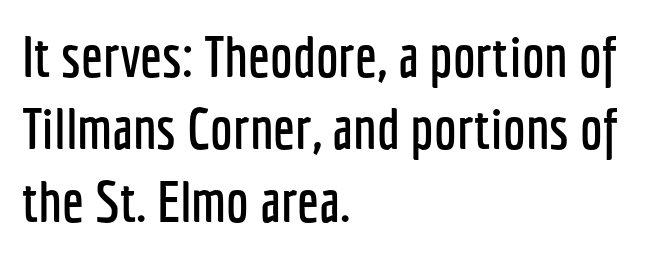
Q: Is the text italic (slanted)? A: No, it is upright.
Q: Is the typeface a serif or a sans-serif typeface? A: Sans-serif.
Q: Is the text underlined? A: No.
Q: How is the paragraph aligned? A: Left-aligned.
Q: Is the spacing between letters normal or unusually wide? A: Normal.
Q: Is the spacing between lines tight, normal or loose? A: Normal.
Q: Width (condensed, normal, or wide)? A: Condensed.
Q: Stroke contrast? A: Low.
Q: x-height? A: Medium.
Q: Monospaced? A: No.
